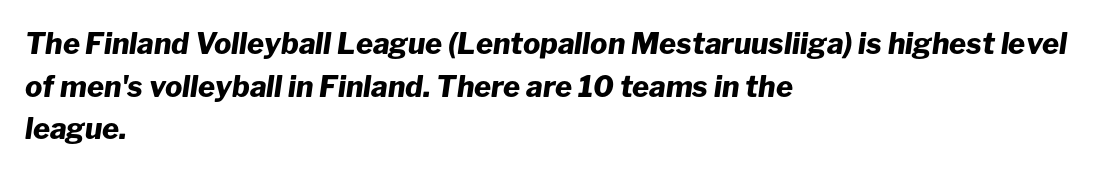
The typography opts for an oblique posture over an upright one. Typeset ragged right — the left edge is the straight one. These lines are rendered in a variable-pitch font. Only glyphs here, with clear space below each row. Is there much room between lines? A standard amount, neither cramped nor airy. The letterforms sit shoulder to shoulder at normal distance.
